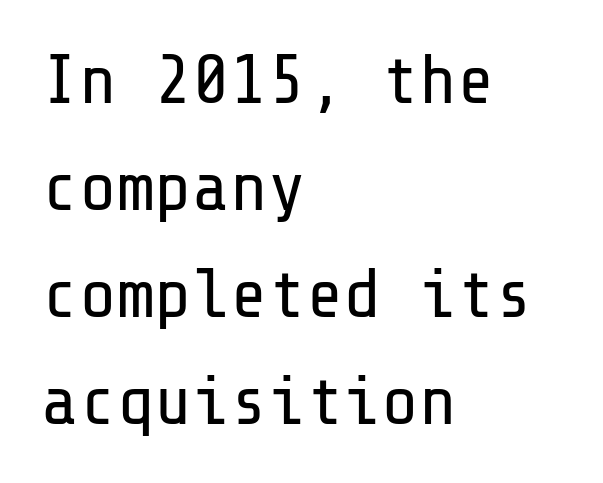
The setting favours the left margin, as ordinary paragraphs usually do. Characters follow at the spacing the type designer built in. Is the type heavy? It reads as light-to-regular instead. Notice how the stems are strictly vertical — no italics here. Type style note: lacks serifs.
